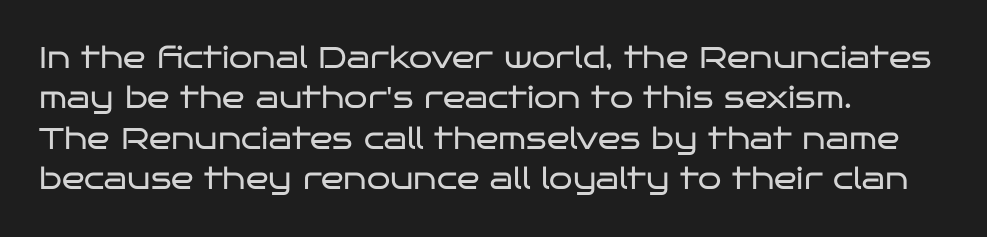
The image shows 30 px regular-weight, wide sans-serif type, upright; set left-aligned, normal line spacing (1.35x), normal letter spacing, not underlined; low stroke contrast and a large x-height.
